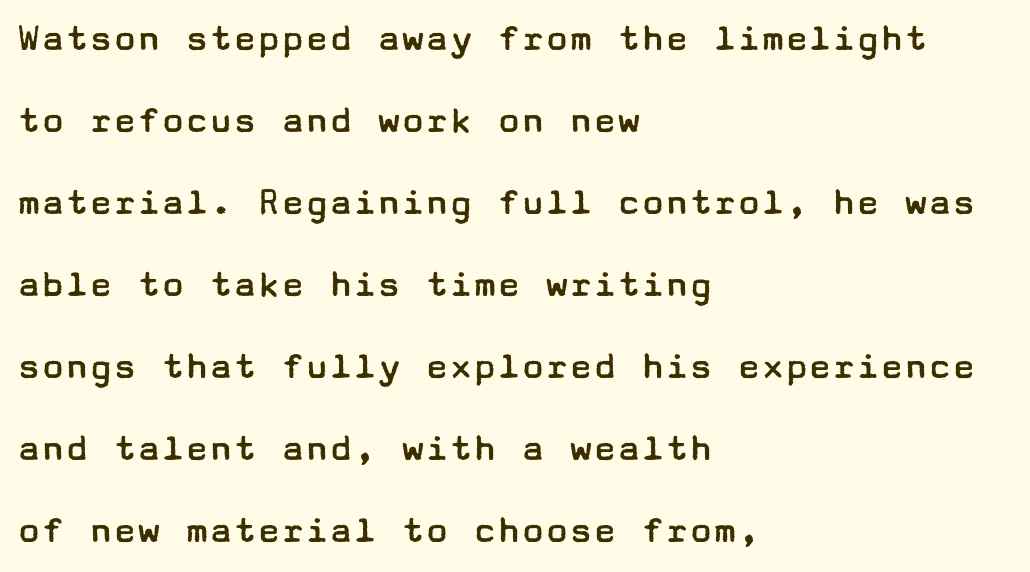
{"serif": "no", "italic": "no", "bold": "no", "weight": "regular", "width": "wide", "stroke_contrast": "low", "x_height": "medium", "underline": "no", "align": "left", "line_spacing": "loose", "line_spacing_ratio": 2.05, "letter_spacing": "normal", "letter_spacing_em": 0.0, "glyph_px": 40}
